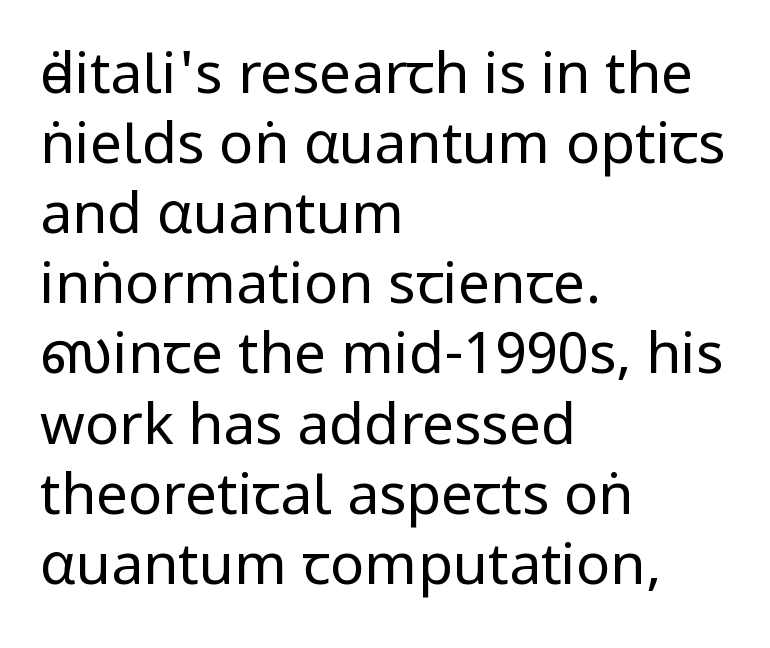
{"serif": "no", "italic": "no", "bold": "no", "weight": "regular", "width": "condensed", "stroke_contrast": "low", "x_height": "large", "monospaced": "no", "underline": "no", "align": "left", "line_spacing_ratio": 1.23, "letter_spacing": "normal", "letter_spacing_em": 0.0, "glyph_px": 57}
